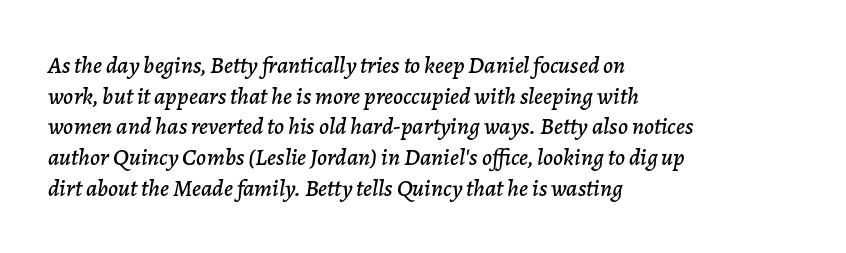
Is the type slanted? Yes — the strokes lean at a clear angle. What's the leading like? Ordinary, nothing unusual. Beneath every word, the page is bare. Look at the tracking — it's just the regular setting, nothing added. This rendering uses left alignment, leaving the right contour irregular.
